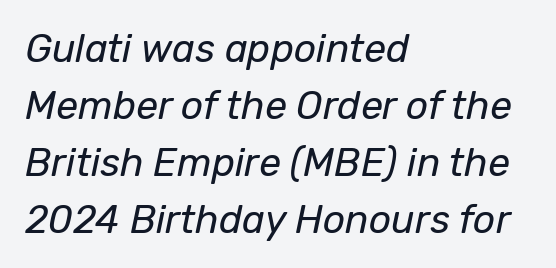
The image shows 39 px regular-weight type, italic (leaning right); set left-aligned, normal line spacing (1.46x), normal letter spacing, not underlined; low stroke contrast and a medium x-height.
